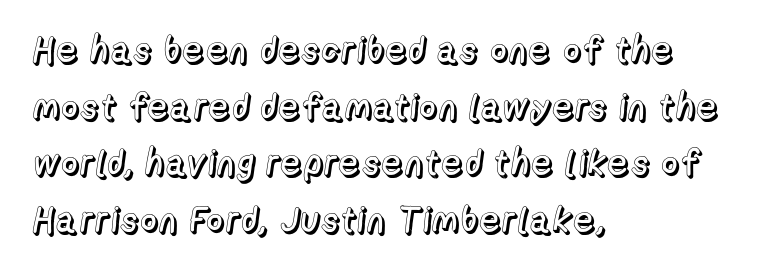
The rag falls on the right side of this text block. The face used here is proportionally spaced, like ordinary book or web type. This sample uses plain, unmodified letter spacing.
